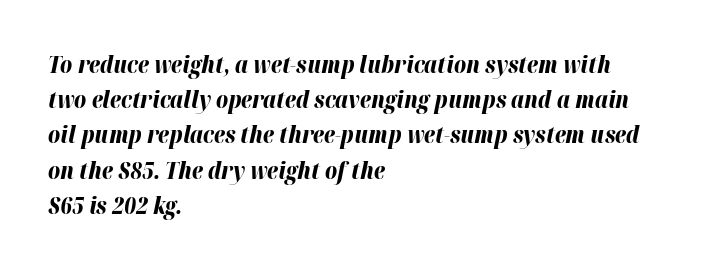
{"italic": "yes", "lean": "right", "slant_degrees": 12, "bold": "yes", "underline": "no", "align": "left", "line_spacing": "normal", "line_spacing_ratio": 1.53, "letter_spacing": "normal", "letter_spacing_em": 0.0, "glyph_px": 23}
